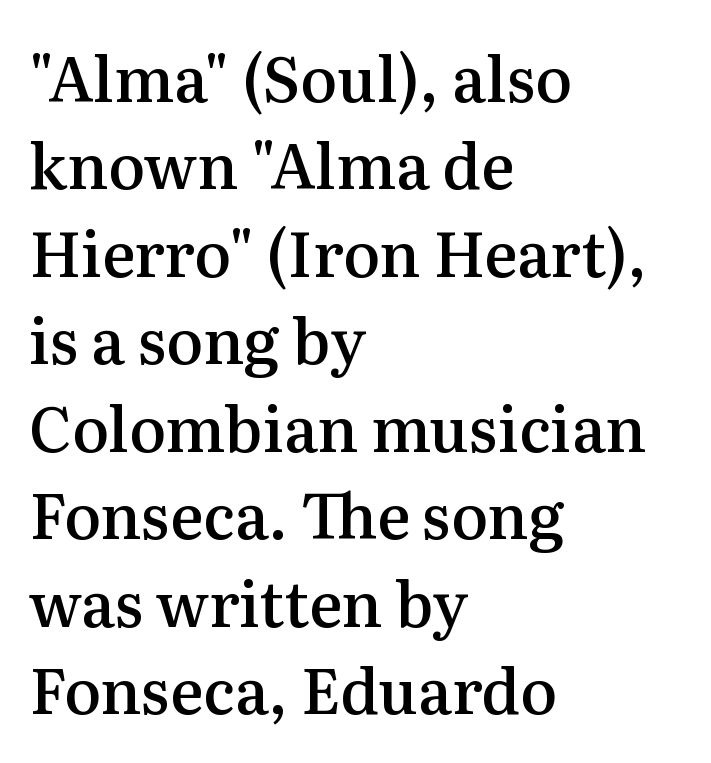
{"serif": "yes", "italic": "no", "bold": "semi", "weight": "semibold", "width": "normal", "stroke_contrast": "medium", "x_height": "medium", "monospaced": "no", "underline": "no", "align": "left", "line_spacing": "normal", "line_spacing_ratio": 1.41, "letter_spacing": "normal", "letter_spacing_em": 0.0, "glyph_px": 62}
